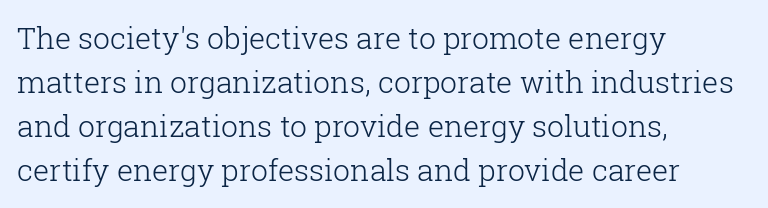
{"serif": "yes", "italic": "no", "bold": "no", "weight": "light", "width": "normal", "stroke_contrast": "low", "x_height": "medium", "monospaced": "no", "underline": "no", "align": "left", "line_spacing": "normal", "line_spacing_ratio": 1.47, "letter_spacing": "normal", "letter_spacing_em": 0.0, "glyph_px": 30}
